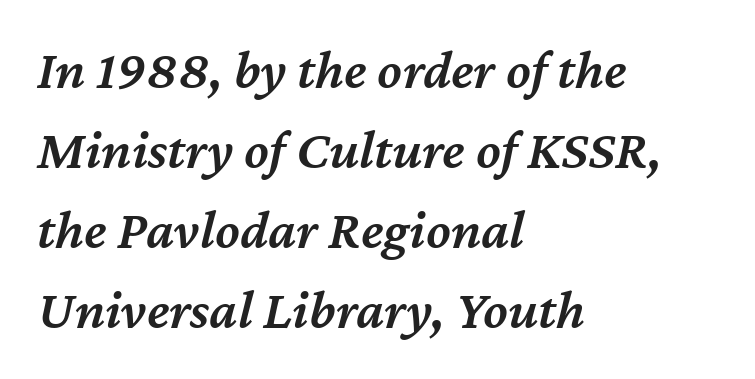
{"italic": "yes", "lean": "right", "slant_degrees": 12, "bold": "semi", "weight": "semibold", "width": "normal", "stroke_contrast": "medium", "x_height": "medium", "monospaced": "no", "underline": "no", "align": "left", "line_spacing": "normal", "line_spacing_ratio": 1.43, "letter_spacing": "normal", "letter_spacing_em": 0.0, "glyph_px": 56}
